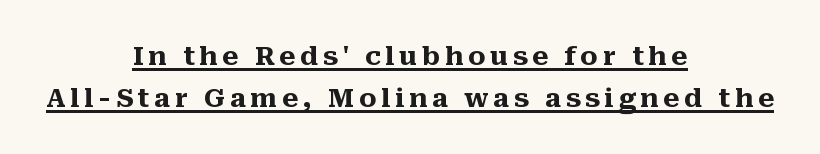
Q: Is the text bold? A: Yes.
Q: Is the text italic (slanted)? A: No, it is upright.
Q: Is the text underlined? A: Yes.
Q: How is the paragraph aligned? A: Centered.
Q: Is the spacing between lines tight, normal or loose? A: Normal.
